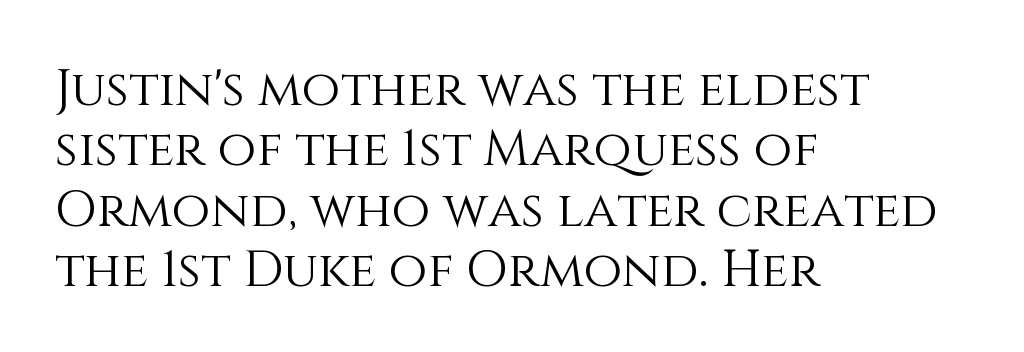
Q: Is the text bold? A: No.
Q: Is the text italic (slanted)? A: No, it is upright.
Q: Is the text underlined? A: No.
Q: How is the paragraph aligned? A: Left-aligned.
Q: Is the spacing between letters normal or unusually wide? A: Normal.
Q: Width (condensed, normal, or wide)? A: Normal.
Q: Stroke contrast? A: Medium.
Q: x-height? A: Large.
Q: Monospaced? A: No.
